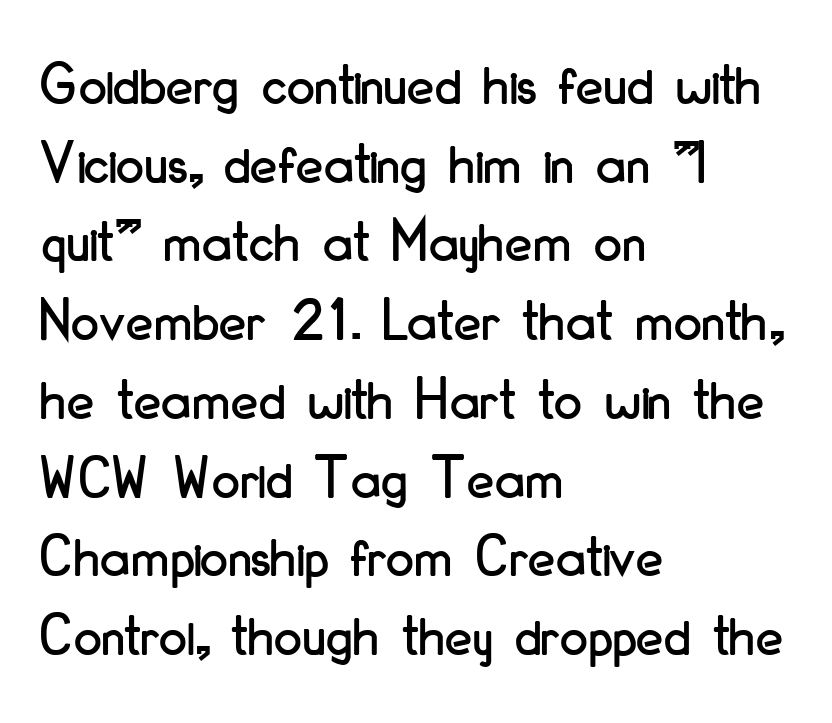
{"serif": "no", "italic": "no", "width": "condensed", "stroke_contrast": "low", "x_height": "small", "monospaced": "no", "underline": "no", "align": "left", "line_spacing": "normal", "line_spacing_ratio": 1.27, "letter_spacing": "normal", "letter_spacing_em": 0.0, "glyph_px": 62}
